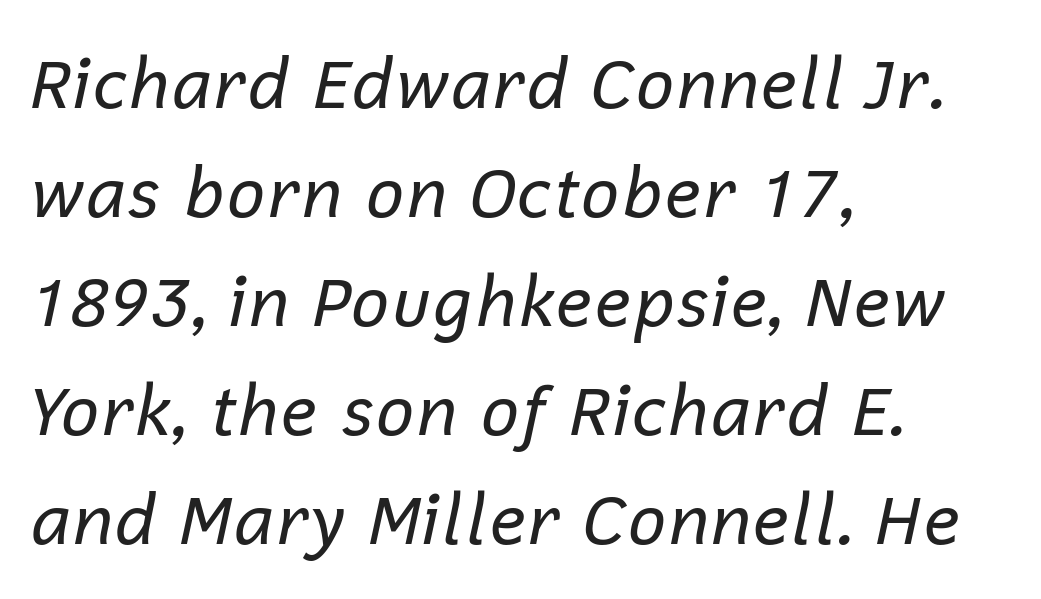
Q: Is the text bold? A: No.
Q: Is the text italic (slanted)? A: Yes, it leans right by about 12 degrees.
Q: Is the text underlined? A: No.
Q: How is the paragraph aligned? A: Left-aligned.
Q: Is the spacing between letters normal or unusually wide? A: Normal.
Q: Is the spacing between lines tight, normal or loose? A: Normal.
Q: Width (condensed, normal, or wide)? A: Normal.
Q: Stroke contrast? A: Low.
Q: x-height? A: Medium.
Q: Monospaced? A: No.
